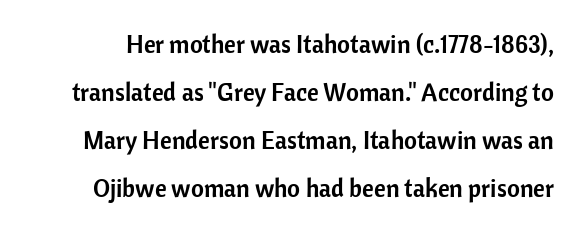
Q: Is the text italic (slanted)? A: No, it is upright.
Q: Is the text underlined? A: No.
Q: Is the spacing between letters normal or unusually wide? A: Normal.
Q: Is the spacing between lines tight, normal or loose? A: Loose.
